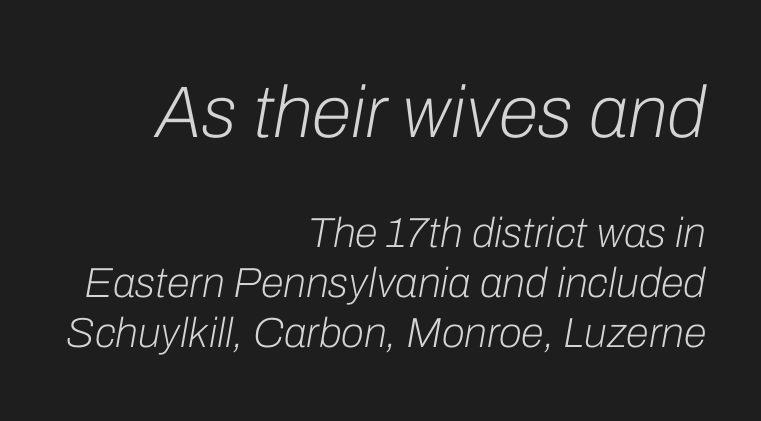
The designer gave the opening block more size than the closing block. The zone under the glyphs is completely vacant. You can tell it's italic because the verticals aren't actually vertical. No heavy texture on the line: the type isn't bold. There is no visible air inserted between adjacent glyphs.
